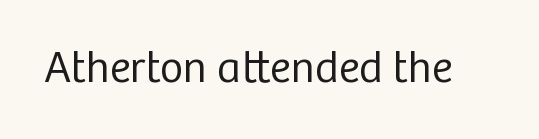
The image shows 45 px regular-weight sans-serif type, upright; set normal letter spacing, not underlined; low stroke contrast and a medium x-height.
